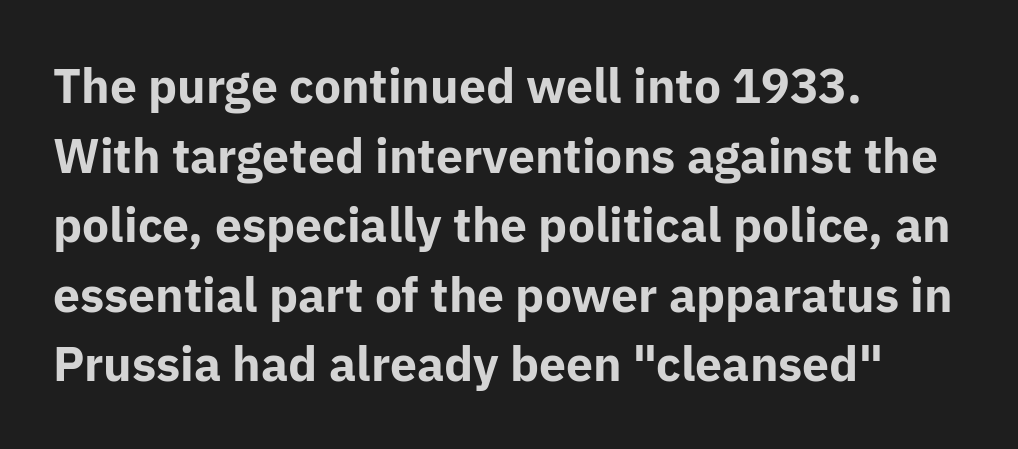
The image shows 48 px bold sans-serif type, upright; set left-aligned, normal line spacing (1.45x), normal letter spacing, not underlined; low stroke contrast and a medium x-height.
